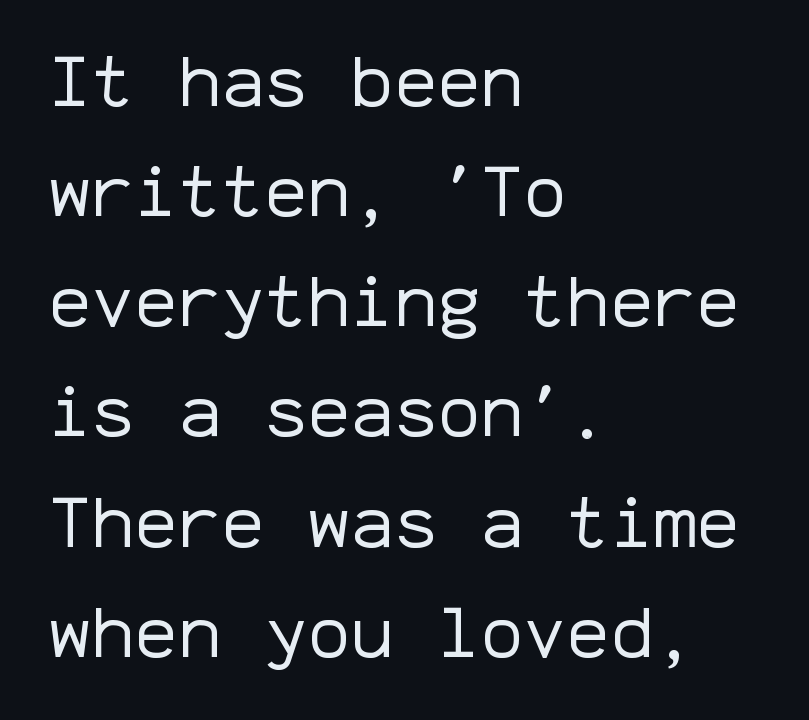
This sample uses an upright cut, with every glyph sitting square on the baseline. Observe the absence of serifs on each vertical stroke in this sample. All the whitespace from short lines collects on the right. Descenders are the only things crossing below the line. Rows of type keep a routine distance in the vertical direction. Think of a typewriter: that constant character pitch is what you see here.
